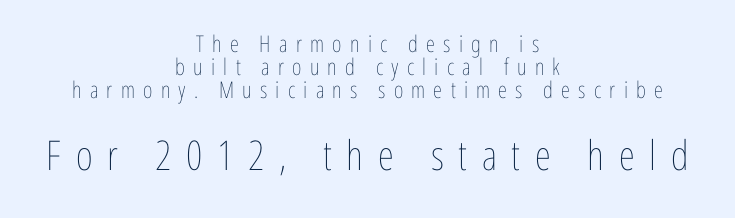
A student would notice the bottom passage is typeset larger than what precedes it. A roman cut, with each character standing at attention. Descenders hang freely into open space. Between one letter and the next there's a generous, obvious gap.
